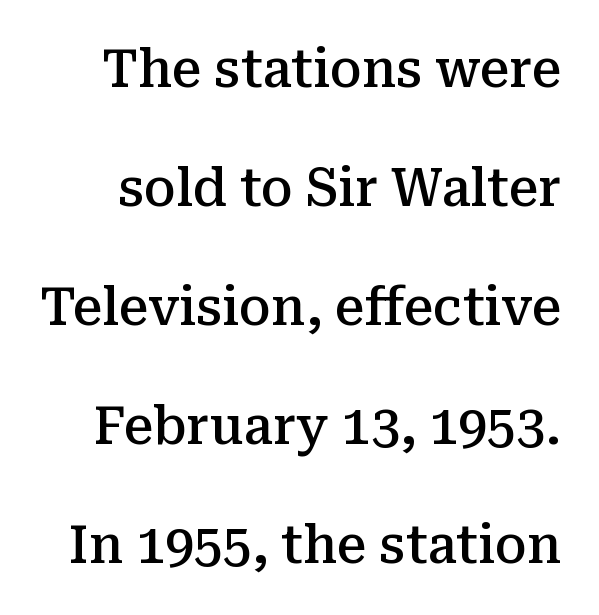
Underlining? Definitely not there. You could call the tracking neutral — neither tight nor loose. A semibold gives these letters moderate extra thickness, short of bold. You could not count columns in this text — the font is proportionally spaced. The rendering shows small feet on the letterforms — a serif design.
